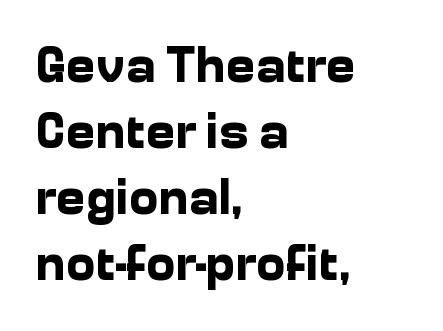
{"serif": "no", "italic": "no", "bold": "yes", "weight": "bold", "width": "normal", "stroke_contrast": "low", "x_height": "medium", "monospaced": "no", "underline": "no", "align": "left", "line_spacing": "normal", "line_spacing_ratio": 1.32, "letter_spacing": "normal", "letter_spacing_em": 0.0, "glyph_px": 50}
